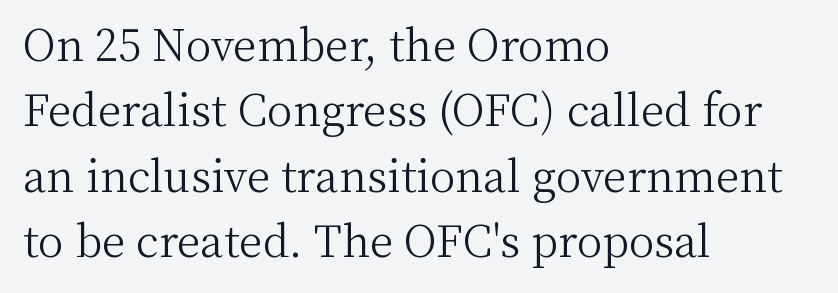
The image shows 43 px light serif type, upright; set left-aligned, normal line spacing (1.52x), normal letter spacing, not underlined; medium stroke contrast and a medium x-height.
